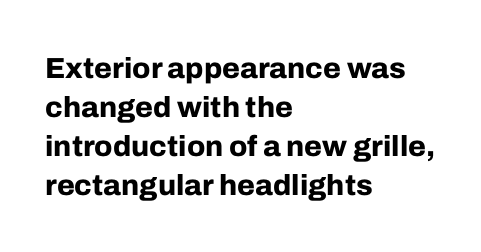
The designer left line spacing at the default. Letters rest on an invisible, unmarked baseline. The compositor pushed each line to the left boundary. The type sits square on the baseline with zero lean. No feet cap the strokes, marking this as sans-serif type.
